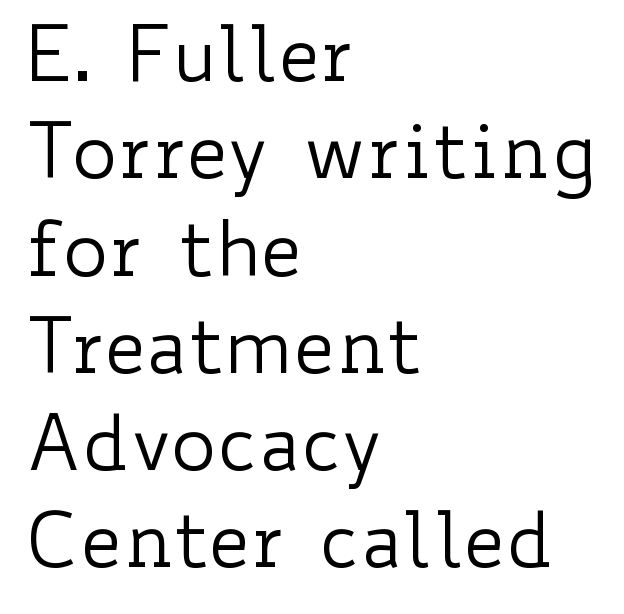
{"italic": "no", "bold": "no", "weight": "regular", "width": "wide", "stroke_contrast": "low", "x_height": "small", "monospaced": "no", "underline": "no", "align": "left", "line_spacing": "normal", "line_spacing_ratio": 1.28, "letter_spacing": "normal", "letter_spacing_em": 0.0, "glyph_px": 76}
